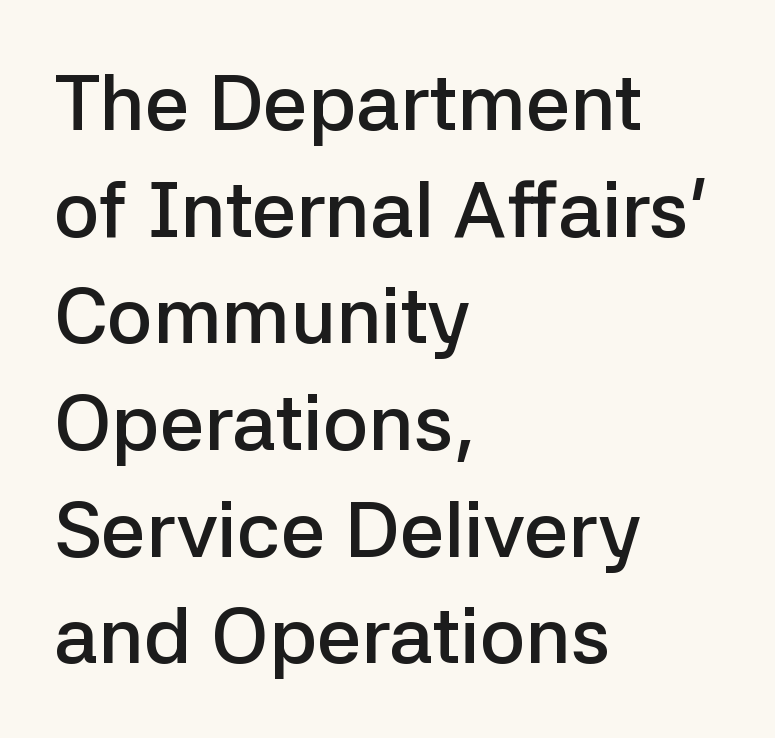
Does the leading feel generous? No, just average. In terms of letterspacing, this is plain default setting. Only glyphs here, with clear space below each row. As a designer I'd log this as weight 600, semibold. The passage shown is typed in a proportional face where columns would drift. Check where the strokes stop: nothing finishes them off — pure sans.
